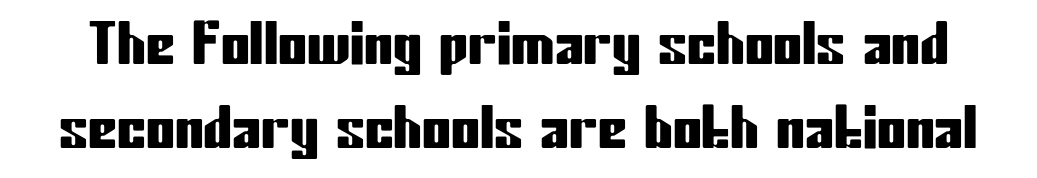
Q: Is the text italic (slanted)? A: No, it is upright.
Q: Is the typeface a serif or a sans-serif typeface? A: Sans-serif.
Q: Is the text underlined? A: No.
Q: Is the spacing between letters normal or unusually wide? A: Normal.
Q: Is the spacing between lines tight, normal or loose? A: Normal.
Q: Width (condensed, normal, or wide)? A: Condensed.
Q: Stroke contrast? A: Low.
Q: x-height? A: Medium.
Q: Monospaced? A: No.
